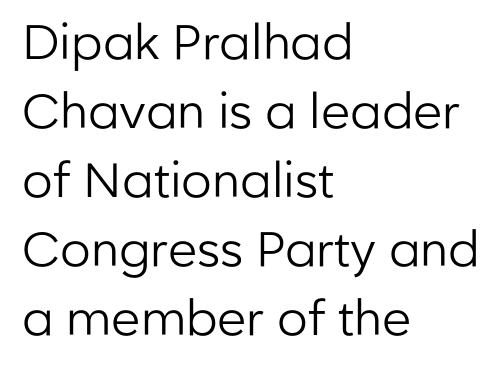
{"serif": "no", "italic": "no", "bold": "no", "weight": "regular", "width": "normal", "stroke_contrast": "low", "x_height": "medium", "monospaced": "no", "underline": "no", "align": "left", "line_spacing": "normal", "line_spacing_ratio": 1.44, "letter_spacing": "normal", "letter_spacing_em": 0.0, "glyph_px": 48}
